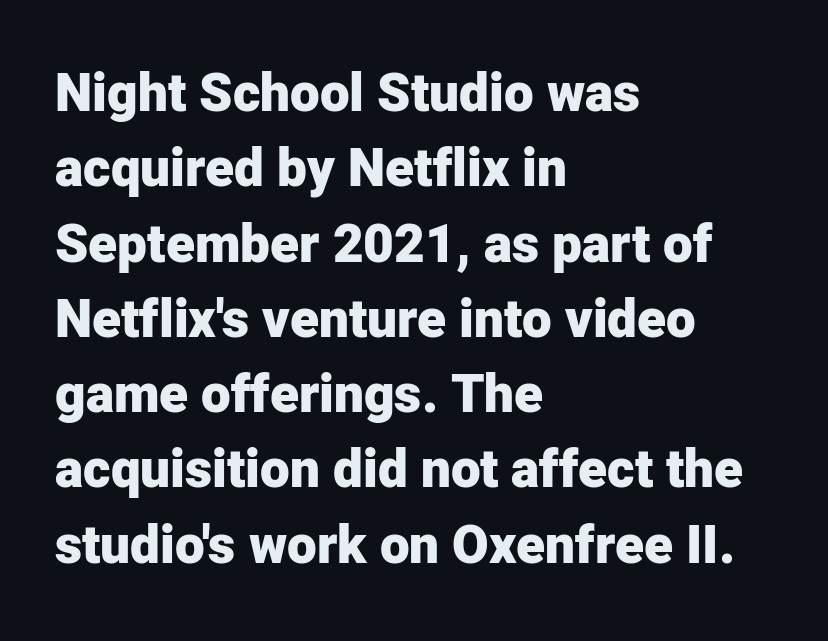
{"serif": "no", "italic": "no", "bold": "yes", "weight": "heavy", "width": "normal", "stroke_contrast": "low", "x_height": "medium", "monospaced": "no", "underline": "no", "align": "left", "line_spacing": "normal", "line_spacing_ratio": 1.42, "letter_spacing": "normal", "letter_spacing_em": 0.0, "glyph_px": 53}
